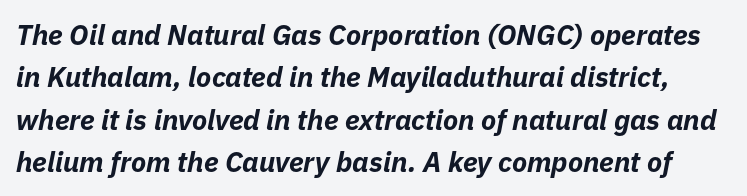
{"italic": "yes", "lean": "right", "slant_degrees": 11, "bold": "yes", "weight": "bold", "width": "normal", "stroke_contrast": "low", "x_height": "medium", "monospaced": "no", "underline": "no", "line_spacing": "normal", "line_spacing_ratio": 1.51, "letter_spacing": "normal", "letter_spacing_em": 0.0, "glyph_px": 28}
